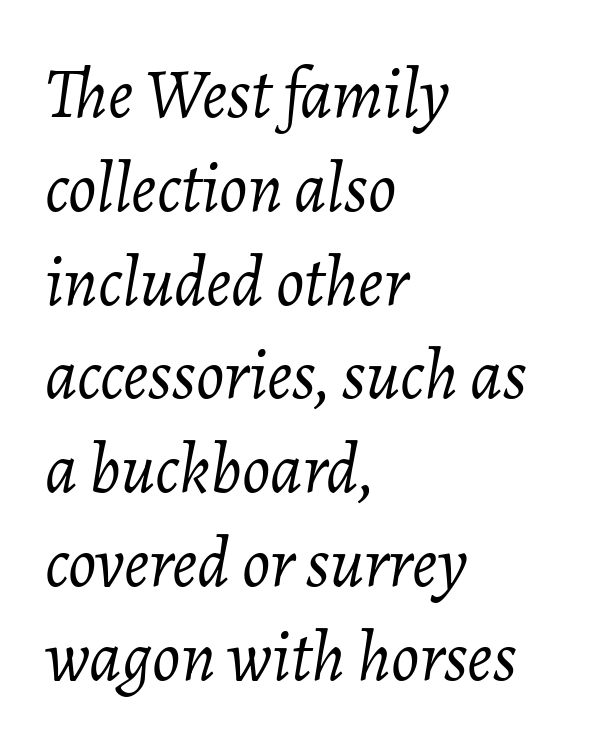
{"italic": "yes", "lean": "right", "slant_degrees": 7, "bold": "no", "weight": "light", "width": "normal", "stroke_contrast": "low", "x_height": "medium", "monospaced": "no", "underline": "no", "align": "left", "line_spacing": "normal", "line_spacing_ratio": 1.34, "letter_spacing": "normal", "letter_spacing_em": 0.0, "glyph_px": 70}
